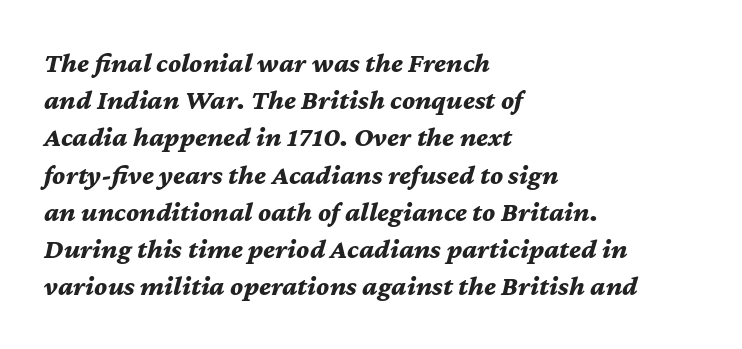
Q: Is the text bold? A: Yes.
Q: Is the text italic (slanted)? A: Yes, it leans right by about 12 degrees.
Q: Is the text underlined? A: No.
Q: How is the paragraph aligned? A: Left-aligned.
Q: Is the spacing between letters normal or unusually wide? A: Normal.
Q: Is the spacing between lines tight, normal or loose? A: Normal.
Q: Width (condensed, normal, or wide)? A: Normal.
Q: Stroke contrast? A: Medium.
Q: x-height? A: Medium.
Q: Monospaced? A: No.
